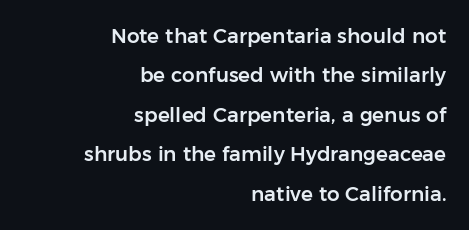
Unlike italic type, these characters show no tilt at all. The string is rendered with underlining switched off. One-word summary of the alignment: right. Nobody touched the tracking dial on this one. Line spacing here is loose.
